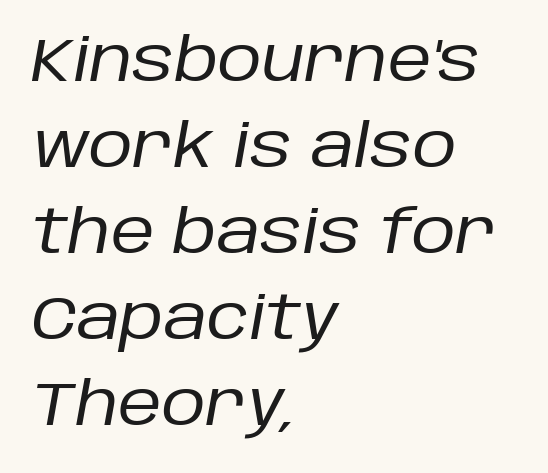
The image shows 61 px regular-weight type, italic (leaning right); set left-aligned, normal line spacing (1.41x), normal letter spacing, not underlined; low stroke contrast and a large x-height.
